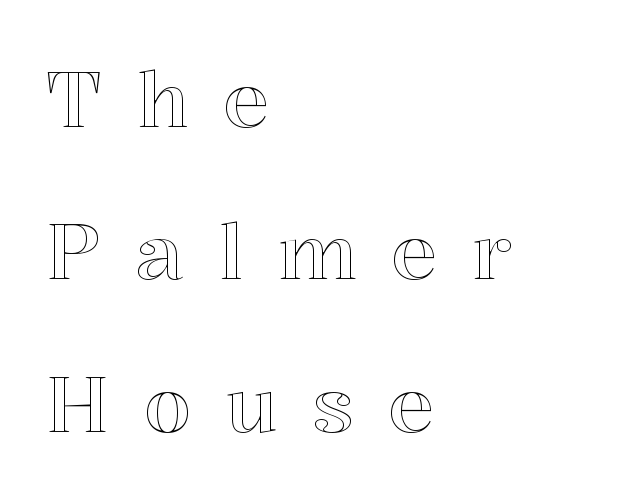
Each new line begins a long way beneath the previous one. The letters stand straight up with perfectly vertical stems. Here the designer chose a conventional face with non-uniform glyph widths. Typeset ragged right — the left edge is the straight one.
